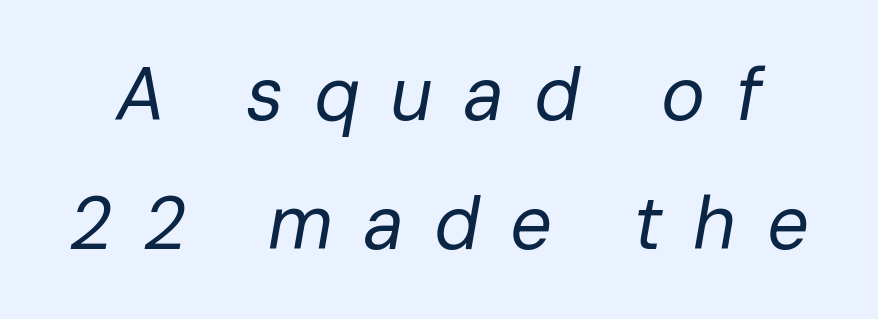
Weight: in the light-to-regular range. Spacing verdict: proportional, widths tailored to each character. Posture: slanted. Underline: absent.
